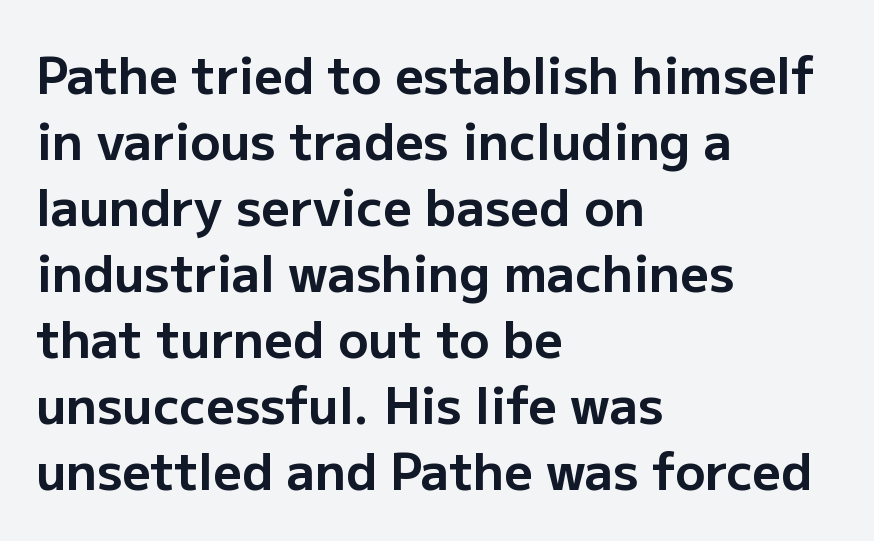
The paragraph has a hard left edge and a soft right edge. You could not count columns in this text — the font is proportionally spaced. Notice how the stems are strictly vertical — no italics here. The rows are spaced the way most documents space them.
